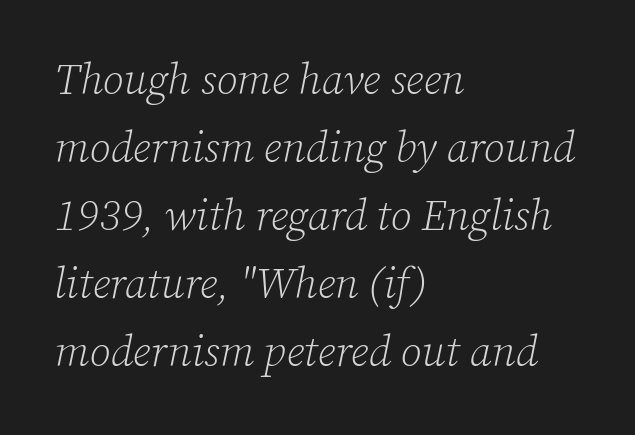
{"serif": "yes", "italic": "yes", "lean": "right", "slant_degrees": 12, "bold": "no", "weight": "light", "width": "normal", "stroke_contrast": "low", "x_height": "medium", "monospaced": "no", "underline": "no", "align": "left", "line_spacing": "normal", "line_spacing_ratio": 1.58, "letter_spacing": "normal", "letter_spacing_em": 0.0, "glyph_px": 43}
